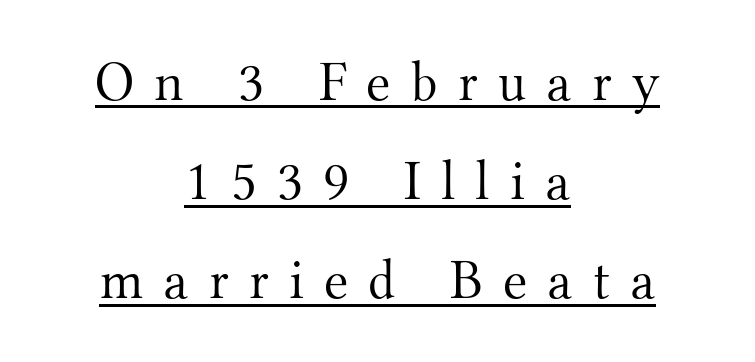
Q: Is the text bold? A: No.
Q: Is the text italic (slanted)? A: No, it is upright.
Q: Is the typeface a serif or a sans-serif typeface? A: Serif.
Q: Is the text underlined? A: Yes.
Q: How is the paragraph aligned? A: Centered.
Q: Is the spacing between letters normal or unusually wide? A: Unusually wide.
Q: Width (condensed, normal, or wide)? A: Normal.
Q: Stroke contrast? A: Medium.
Q: x-height? A: Small.
Q: Monospaced? A: No.
